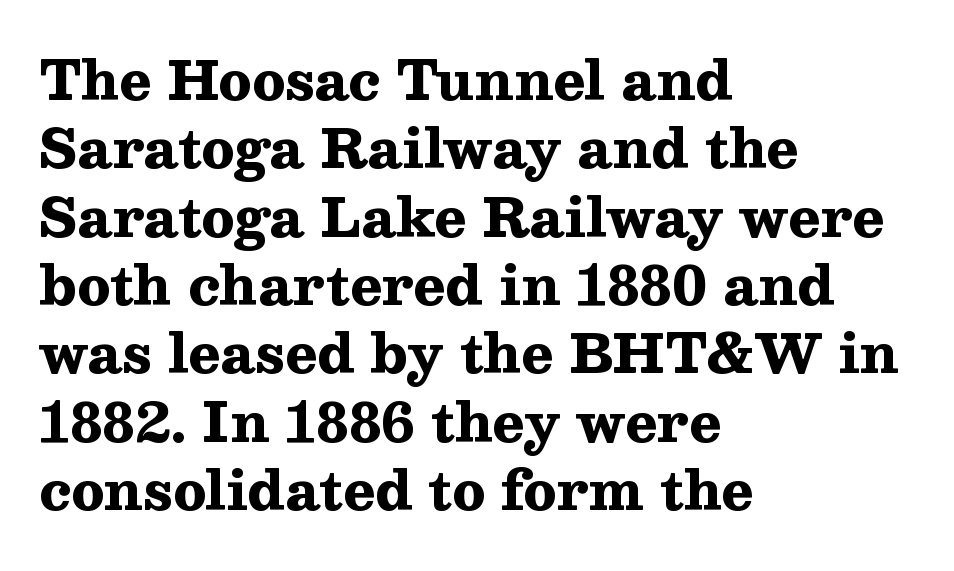
{"serif": "yes", "italic": "no", "bold": "yes", "weight": "heavy", "width": "wide", "stroke_contrast": "medium", "x_height": "medium", "monospaced": "no", "underline": "no", "align": "left", "line_spacing": "normal", "line_spacing_ratio": 1.29, "letter_spacing": "normal", "letter_spacing_em": 0.0, "glyph_px": 53}
